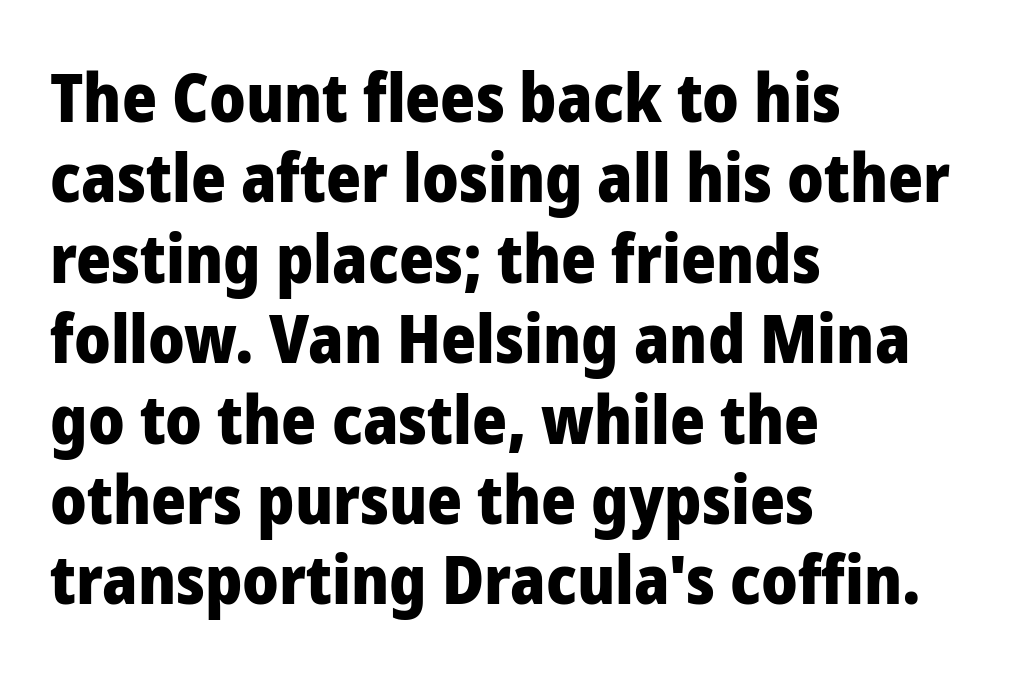
Q: Is the text bold? A: Yes.
Q: Is the text italic (slanted)? A: No, it is upright.
Q: Is the typeface a serif or a sans-serif typeface? A: Sans-serif.
Q: Is the text underlined? A: No.
Q: How is the paragraph aligned? A: Left-aligned.
Q: Is the spacing between letters normal or unusually wide? A: Normal.
Q: Width (condensed, normal, or wide)? A: Normal.
Q: Stroke contrast? A: Low.
Q: x-height? A: Medium.
Q: Monospaced? A: No.
